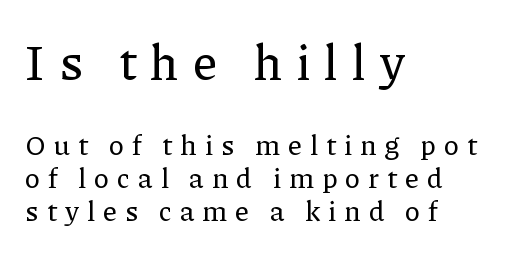
Layout note: lines flush left. In terms of letterspacing, this is a distinctly airy, spread setting. Each row of text sits above clean, open space. Whoever set this made the first block the dominant, larger element. Proportional: the letters do not fall into vertical columns. If you drew a line through each stem, it would be perfectly vertical.
